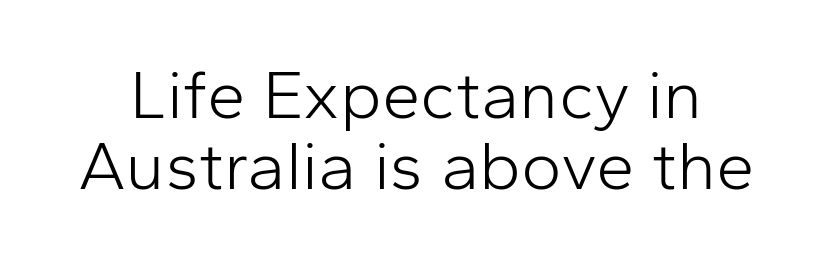
Q: Is the text bold? A: No.
Q: Is the text italic (slanted)? A: No, it is upright.
Q: Is the typeface a serif or a sans-serif typeface? A: Sans-serif.
Q: Is the text underlined? A: No.
Q: Is the spacing between letters normal or unusually wide? A: Normal.
Q: Is the spacing between lines tight, normal or loose? A: Tight.
Q: Width (condensed, normal, or wide)? A: Normal.
Q: Stroke contrast? A: Low.
Q: x-height? A: Medium.
Q: Monospaced? A: No.
